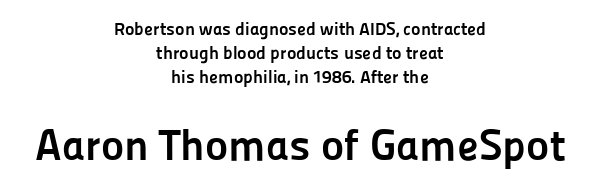
Q: Is the text bold? A: Yes.
Q: Is the text italic (slanted)? A: No, it is upright.
Q: Is the typeface a serif or a sans-serif typeface? A: Sans-serif.
Q: Is the text underlined? A: No.
Q: How is the paragraph aligned? A: Centered.
Q: Is the spacing between letters normal or unusually wide? A: Normal.
Q: Is the spacing between lines tight, normal or loose? A: Normal.
Q: Which block of text is set in a larger size, the first (top) or the second (bottom)? A: The second (bottom) one.
Q: Width (condensed, normal, or wide)? A: Normal.
Q: Stroke contrast? A: Low.
Q: x-height? A: Medium.
Q: Monospaced? A: No.
